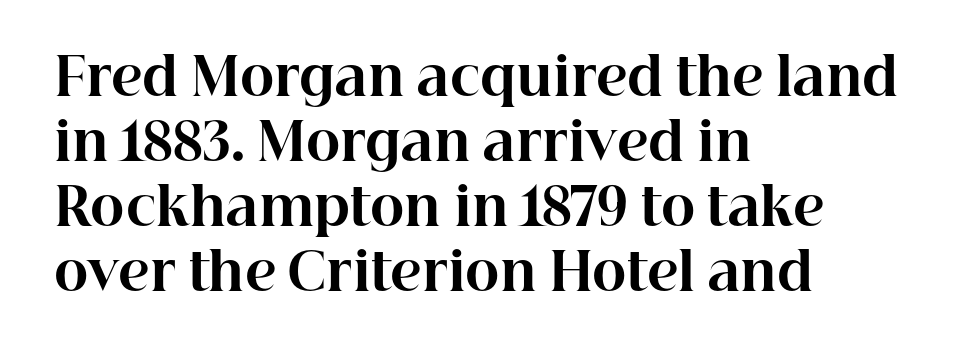
The image shows 52 px bold serif type, upright; set left-aligned, normal line spacing (1.25x), normal letter spacing, not underlined; high stroke contrast and a medium x-height.
